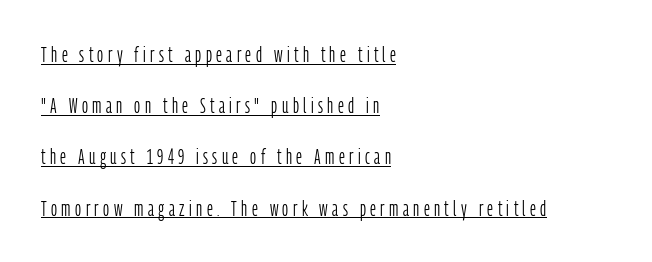
The image shows 21 px text type, upright; set left-aligned, loose line spacing (2.44x), unusually wide letter spacing (+0.21 em), underlined.
